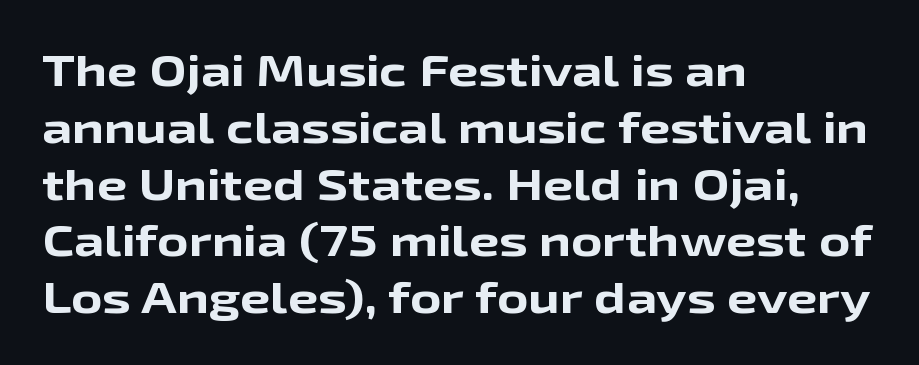
Q: Is the text bold? A: Yes.
Q: Is the text italic (slanted)? A: No, it is upright.
Q: Is the typeface a serif or a sans-serif typeface? A: Sans-serif.
Q: Is the text underlined? A: No.
Q: How is the paragraph aligned? A: Left-aligned.
Q: Is the spacing between letters normal or unusually wide? A: Normal.
Q: Is the spacing between lines tight, normal or loose? A: Normal.
Q: Width (condensed, normal, or wide)? A: Wide.
Q: Stroke contrast? A: Low.
Q: x-height? A: Medium.
Q: Monospaced? A: No.
